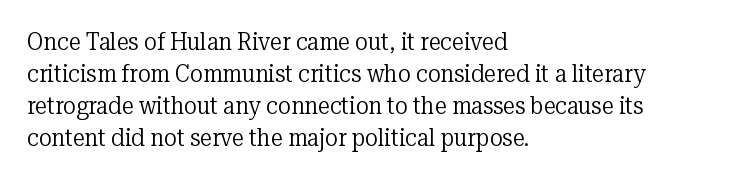
The image shows 24 px text type, upright; set left-aligned, normal line spacing (1.34x), normal letter spacing, not underlined.
